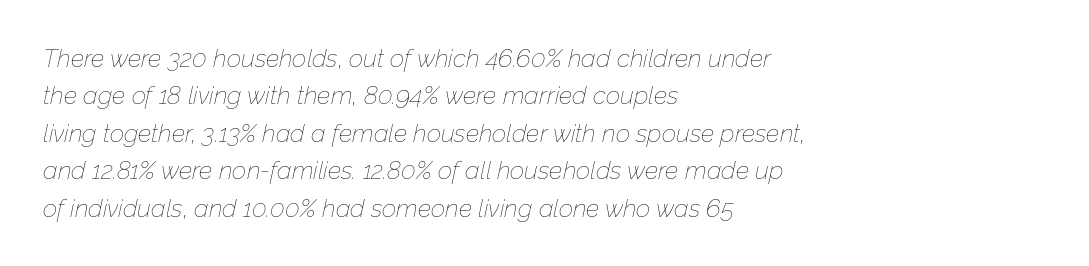
Q: Is the text bold? A: No.
Q: Is the text italic (slanted)? A: Yes, it leans right by about 12 degrees.
Q: Is the text underlined? A: No.
Q: How is the paragraph aligned? A: Left-aligned.
Q: Is the spacing between letters normal or unusually wide? A: Normal.
Q: Is the spacing between lines tight, normal or loose? A: Normal.
